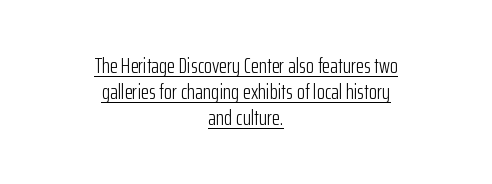
{"italic": "no", "bold": "no", "underline": "yes", "align": "center", "line_spacing_ratio": 1.23, "letter_spacing": "normal", "letter_spacing_em": 0.0, "glyph_px": 21}
